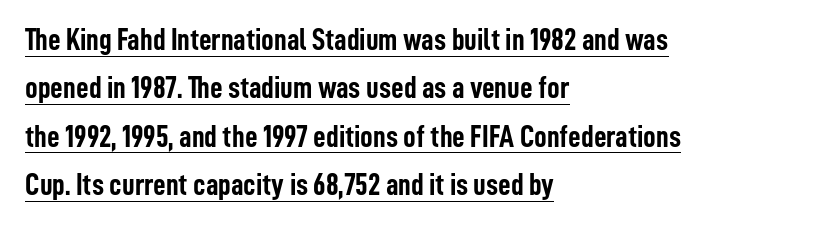
Q: Is the text bold? A: Yes.
Q: Is the text italic (slanted)? A: No, it is upright.
Q: Is the typeface a serif or a sans-serif typeface? A: Sans-serif.
Q: Is the text underlined? A: Yes.
Q: How is the paragraph aligned? A: Left-aligned.
Q: Is the spacing between letters normal or unusually wide? A: Normal.
Q: Is the spacing between lines tight, normal or loose? A: Normal.
Q: Width (condensed, normal, or wide)? A: Condensed.
Q: Stroke contrast? A: Low.
Q: x-height? A: Medium.
Q: Monospaced? A: No.
